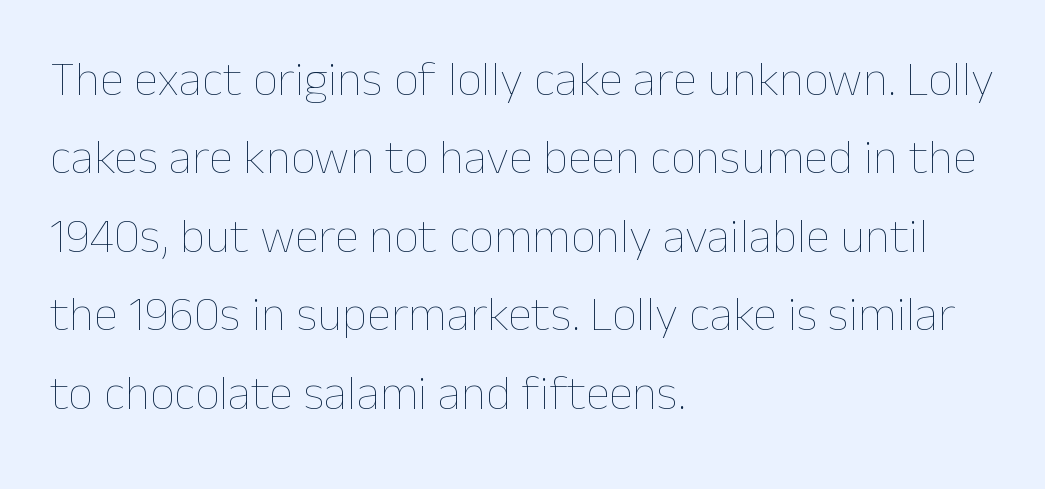
The image shows 49 px thin type, upright; set left-aligned, normal line spacing (1.6x), normal letter spacing, not underlined; low stroke contrast and a medium x-height.
